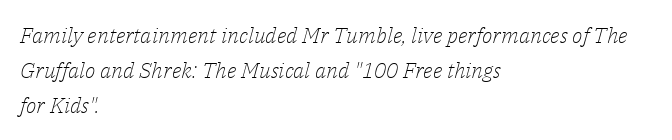
{"italic": "yes", "lean": "right", "slant_degrees": 14, "bold": "no", "underline": "no", "align": "left", "line_spacing": "normal", "line_spacing_ratio": 1.59, "letter_spacing": "normal", "letter_spacing_em": 0.0, "glyph_px": 22}
